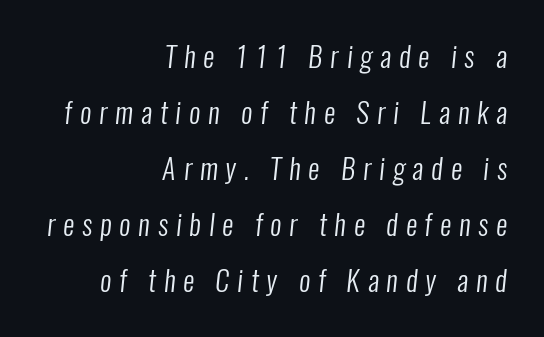
Q: Is the text bold? A: No.
Q: Is the typeface a serif or a sans-serif typeface? A: Sans-serif.
Q: Is the text underlined? A: No.
Q: How is the paragraph aligned? A: Right-aligned.
Q: Is the spacing between letters normal or unusually wide? A: Unusually wide.
Q: Is the spacing between lines tight, normal or loose? A: Loose.
Q: Width (condensed, normal, or wide)? A: Condensed.
Q: Stroke contrast? A: Low.
Q: x-height? A: Medium.
Q: Monospaced? A: No.
